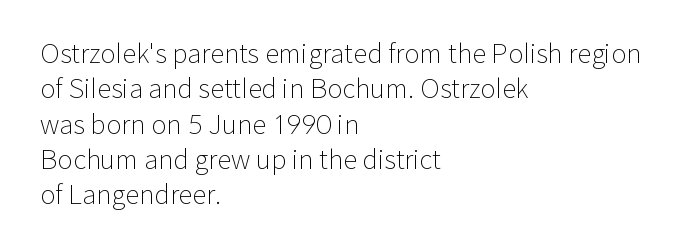
The image shows 26 px text type, upright; set left-aligned, normal line spacing (1.36x), normal letter spacing, not underlined.
